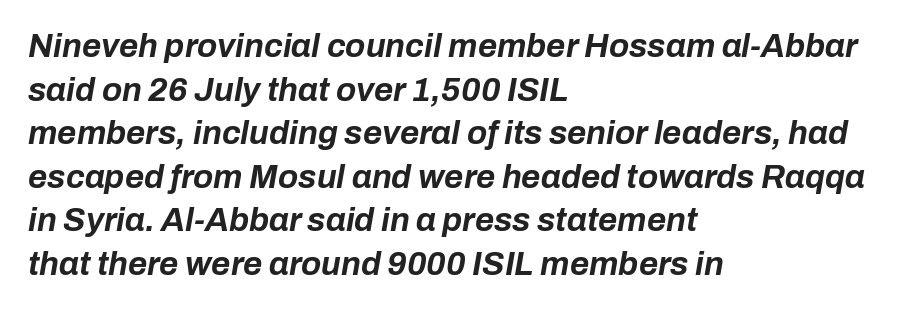
{"italic": "yes", "lean": "right", "slant_degrees": 10, "bold": "yes", "weight": "bold", "width": "normal", "stroke_contrast": "low", "x_height": "medium", "monospaced": "no", "underline": "no", "align": "left", "line_spacing": "normal", "line_spacing_ratio": 1.32, "letter_spacing": "normal", "letter_spacing_em": 0.0, "glyph_px": 33}
